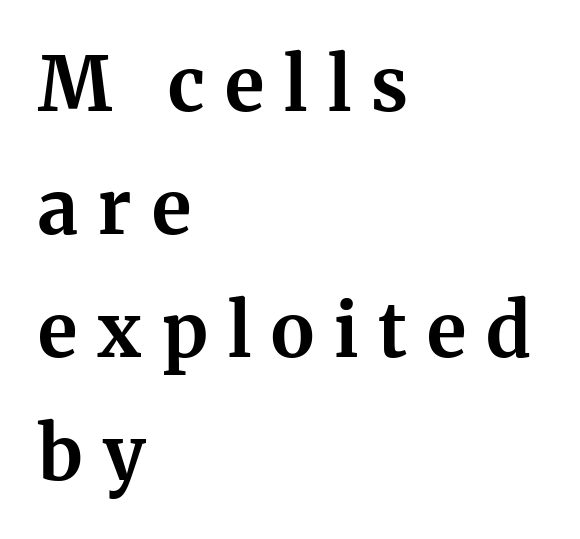
Q: Is the text bold? A: Yes.
Q: Is the text italic (slanted)? A: No, it is upright.
Q: Is the typeface a serif or a sans-serif typeface? A: Serif.
Q: Is the text underlined? A: No.
Q: How is the paragraph aligned? A: Left-aligned.
Q: Is the spacing between letters normal or unusually wide? A: Unusually wide.
Q: Is the spacing between lines tight, normal or loose? A: Normal.
Q: Width (condensed, normal, or wide)? A: Normal.
Q: Stroke contrast? A: Medium.
Q: x-height? A: Medium.
Q: Monospaced? A: No.
